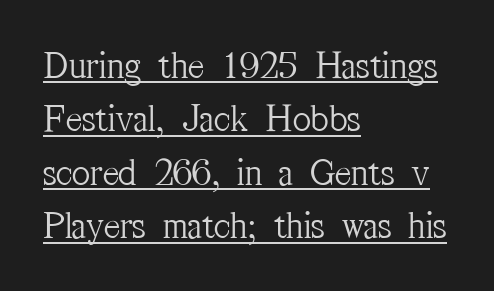
Q: Is the text bold? A: No.
Q: Is the text italic (slanted)? A: No, it is upright.
Q: Is the typeface a serif or a sans-serif typeface? A: Serif.
Q: Is the text underlined? A: Yes.
Q: How is the paragraph aligned? A: Left-aligned.
Q: Is the spacing between letters normal or unusually wide? A: Normal.
Q: Is the spacing between lines tight, normal or loose? A: Normal.
Q: Width (condensed, normal, or wide)? A: Condensed.
Q: Stroke contrast? A: Medium.
Q: x-height? A: Medium.
Q: Monospaced? A: No.
